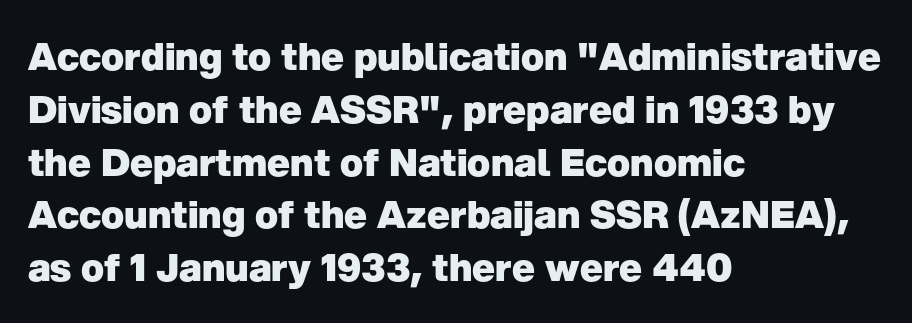
The image shows 38 px heavy sans-serif type, upright; set left-aligned, normal line spacing (1.39x), normal letter spacing, not underlined; low stroke contrast and a medium x-height.
